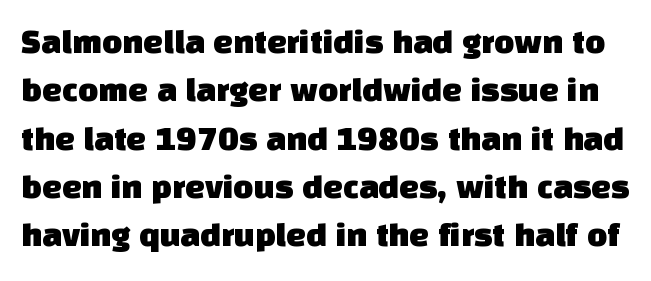
Q: Is the typeface a serif or a sans-serif typeface? A: Sans-serif.
Q: Is the text underlined? A: No.
Q: Is the spacing between letters normal or unusually wide? A: Normal.
Q: Is the spacing between lines tight, normal or loose? A: Normal.
Q: Width (condensed, normal, or wide)? A: Normal.
Q: Stroke contrast? A: Low.
Q: x-height? A: Large.
Q: Monospaced? A: No.
